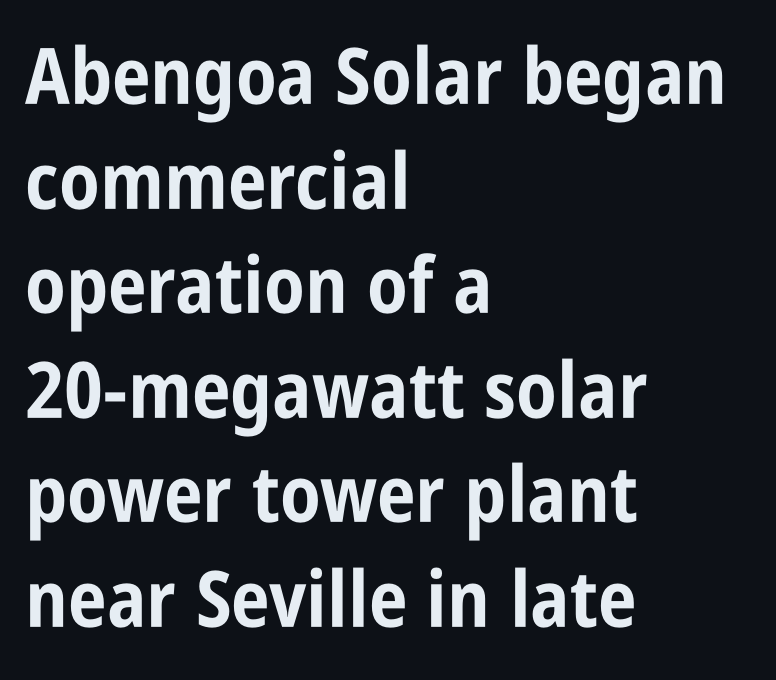
Typeset ragged right — the left edge is the straight one. The letterforms sit shoulder to shoulder at normal distance. Baseline-to-baseline distance is the conventional proportion of letter height. Underlining? Definitely not there.
